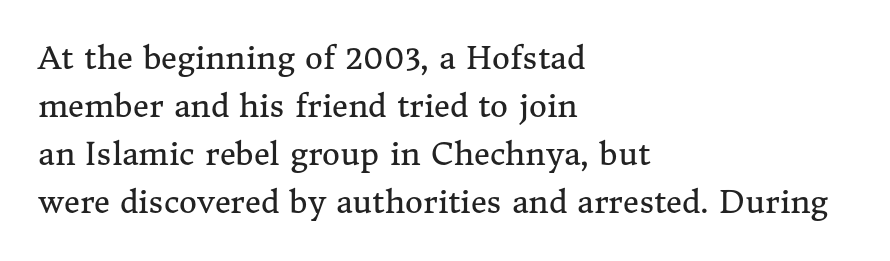
Q: Is the text bold? A: No.
Q: Is the text italic (slanted)? A: No, it is upright.
Q: Is the typeface a serif or a sans-serif typeface? A: Serif.
Q: Is the text underlined? A: No.
Q: How is the paragraph aligned? A: Left-aligned.
Q: Is the spacing between letters normal or unusually wide? A: Normal.
Q: Is the spacing between lines tight, normal or loose? A: Normal.
Q: Width (condensed, normal, or wide)? A: Normal.
Q: Stroke contrast? A: Medium.
Q: x-height? A: Medium.
Q: Monospaced? A: No.
